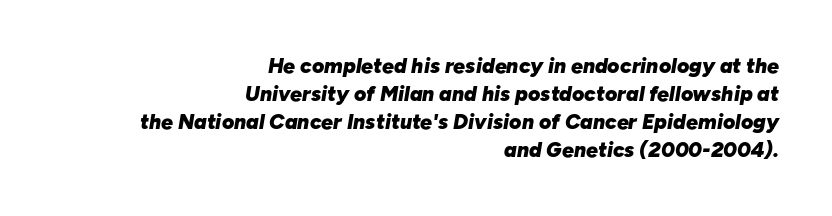
A typesetter would mark this as italic. In terms of leading, this rendering sits right in the middle. Summary of weight: heavy, a full bold. Any mark beneath the type? The region is blank. Leftover space on each line is placed entirely before the opening word.
